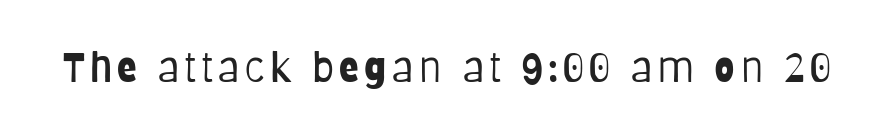
The image shows 41 px light, condensed sans-serif type, upright; set not underlined; low stroke contrast and a large x-height.
